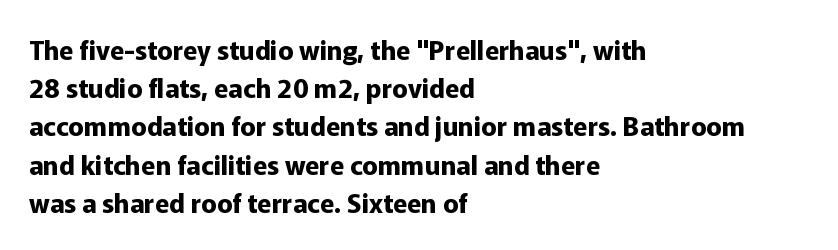
One glance says typical: line gaps are just what's usual. Students, note that the glyphs here touch the page at normal intervals. When letters stand straight like this, we call the style roman or upright. The string is rendered with underlining switched off. Casual observation: everything's shoved over to the left.
